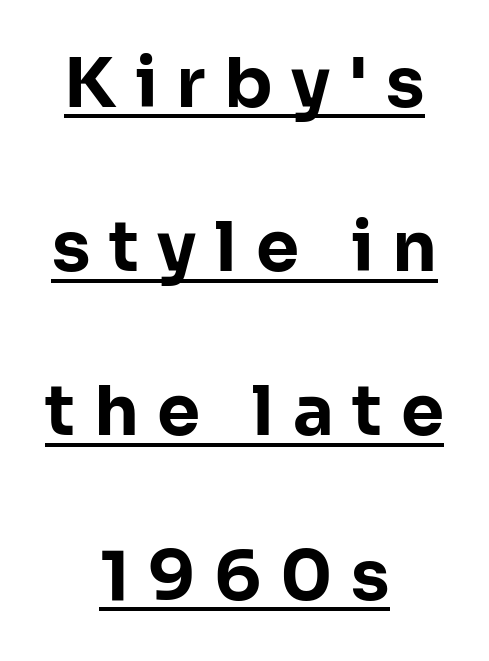
{"serif": "no", "italic": "no", "bold": "yes", "weight": "bold", "width": "normal", "stroke_contrast": "low", "x_height": "medium", "monospaced": "no", "underline": "yes", "align": "center", "line_spacing": "loose", "line_spacing_ratio": 2.38, "letter_spacing": "wide", "letter_spacing_em": 0.27, "glyph_px": 69}
